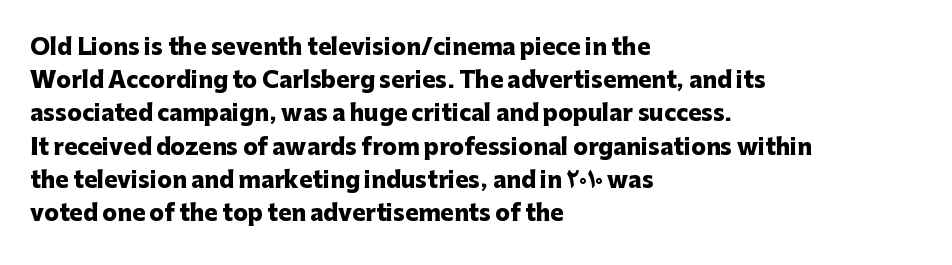
Leading matches the norm, producing a regular column. The area under the type is left untouched. Does extra space separate the letters? No, they use regular spacing. These lines were composed using upright roman letters.
